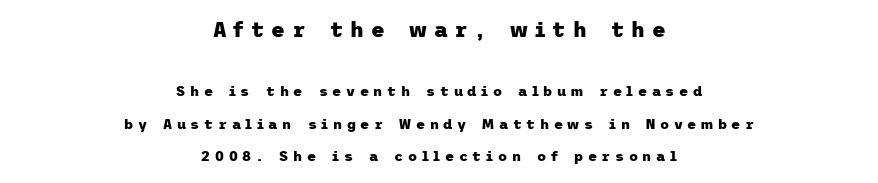
Q: Is the text bold? A: Yes.
Q: Is the text italic (slanted)? A: No, it is upright.
Q: Is the text underlined? A: No.
Q: How is the paragraph aligned? A: Centered.
Q: Is the spacing between letters normal or unusually wide? A: Unusually wide.
Q: Is the spacing between lines tight, normal or loose? A: Loose.
Q: Which block of text is set in a larger size, the first (top) or the second (bottom)? A: The first (top) one.
